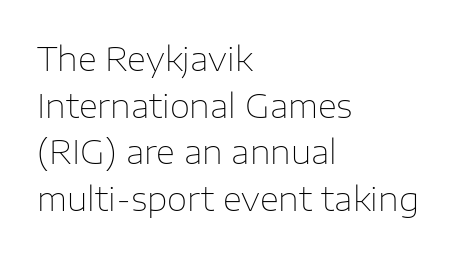
The line-height multiplier appears to be the usual default. Observe the absence of serifs on each vertical stroke in this sample. This reads as an unemphasized weight, regular at the heaviest. Do the letters lean? They stand straight.
